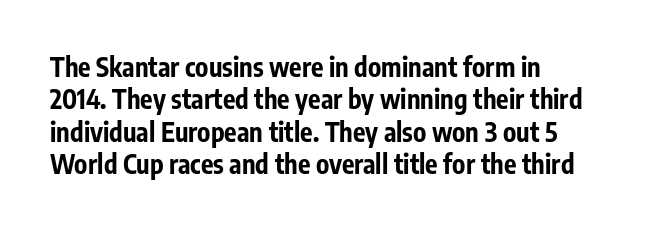
{"italic": "no", "bold": "yes", "underline": "no", "line_spacing": "normal", "line_spacing_ratio": 1.25, "letter_spacing": "normal", "letter_spacing_em": 0.0, "glyph_px": 26}
